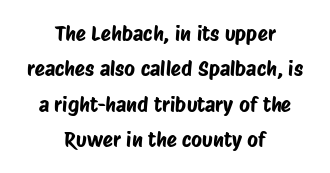
Q: Is the text underlined? A: No.
Q: How is the paragraph aligned? A: Centered.
Q: Is the spacing between letters normal or unusually wide? A: Normal.
Q: Is the spacing between lines tight, normal or loose? A: Normal.
